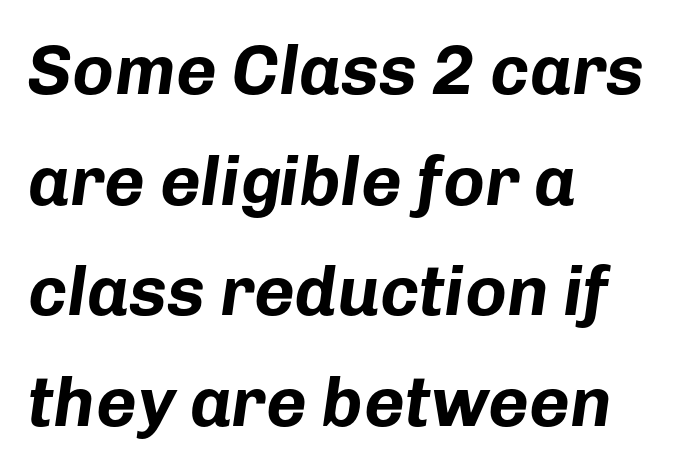
The image shows 70 px bold type, italic (leaning right); set left-aligned, normal line spacing (1.58x), normal letter spacing, not underlined; low stroke contrast and a medium x-height.
